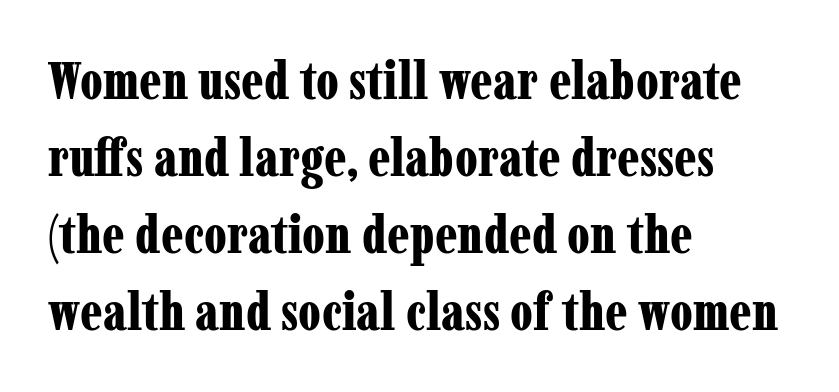
{"serif": "yes", "italic": "no", "bold": "yes", "weight": "bold", "width": "condensed", "stroke_contrast": "low", "x_height": "medium", "monospaced": "no", "underline": "no", "align": "left", "line_spacing": "normal", "line_spacing_ratio": 1.45, "letter_spacing": "normal", "letter_spacing_em": 0.0, "glyph_px": 53}
